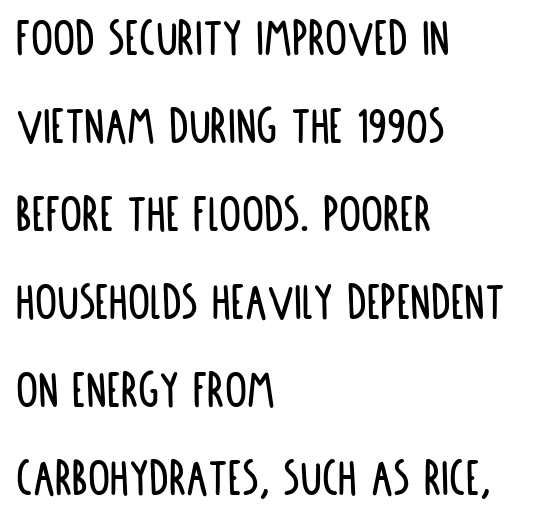
Font category for this specimen: sans-serif. The area under the type is left untouched. Horizontal alignment here is leftward, the default for most running prose. The space between consecutive lines is moderate. The rendering uses natural spacing where letterforms have individual widths. Unlike italic type, these characters show no tilt at all.
